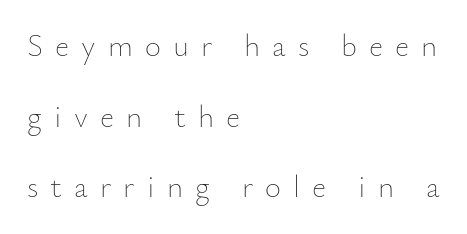
{"italic": "no", "bold": "no", "weight": "thin", "width": "normal", "stroke_contrast": "low", "x_height": "small", "monospaced": "no", "underline": "no", "align": "left", "line_spacing": "loose", "line_spacing_ratio": 2.28, "letter_spacing": "wide", "letter_spacing_em": 0.39, "glyph_px": 31}
